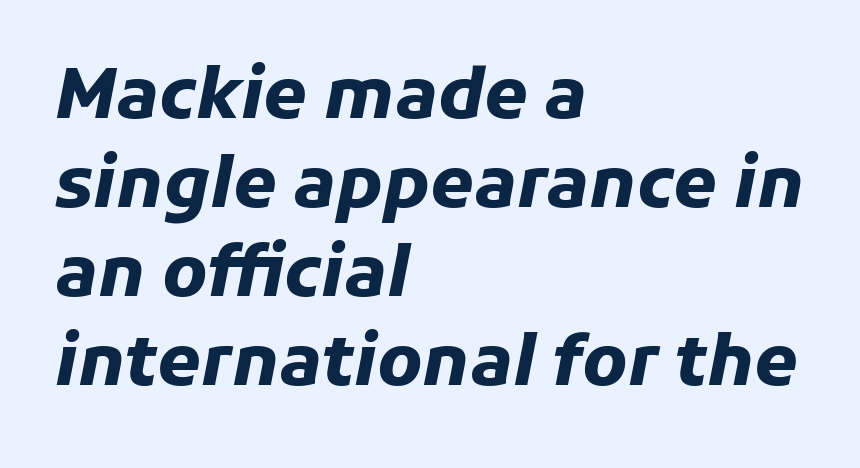
Do the characters align in a grid? No, the font is proportional. The designer left line spacing at the default. Weight: bold. All the whitespace from short lines collects on the right.
